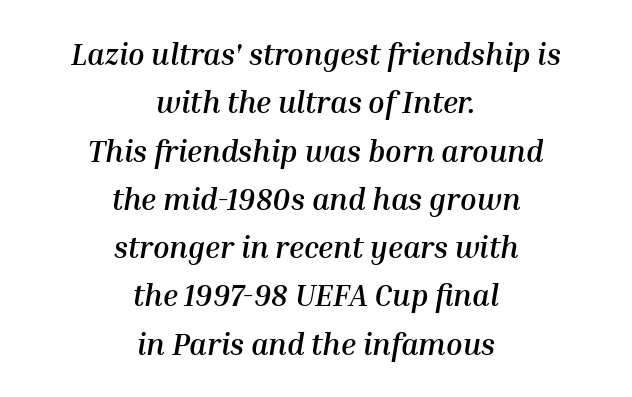
{"italic": "yes", "lean": "right", "slant_degrees": 10, "bold": "yes", "weight": "semibold", "width": "normal", "stroke_contrast": "medium", "x_height": "medium", "monospaced": "no", "underline": "no", "align": "center", "line_spacing": "normal", "line_spacing_ratio": 1.61, "letter_spacing": "normal", "letter_spacing_em": 0.0, "glyph_px": 30}
